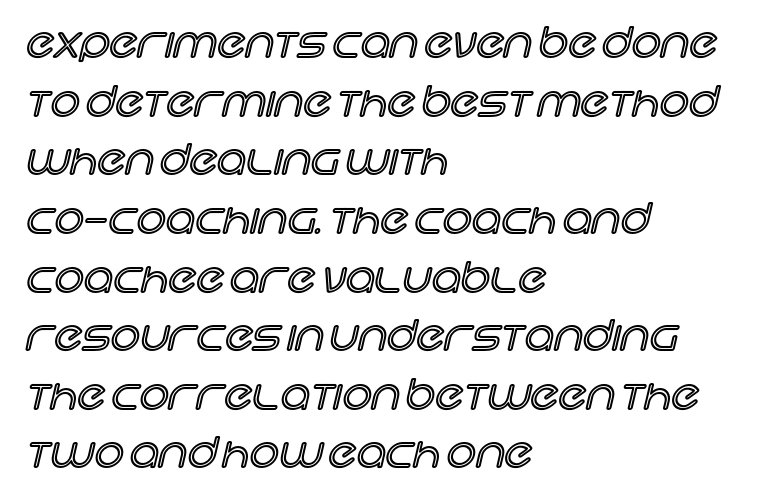
Look at the tracking — it's just the regular setting, nothing added. Notice how descenders clear the ascenders below comfortably — that's standard leading. Anything drawn beneath the words? Only blank space. The typesetter chose a ragged-right arrangement here. Looks like regular typesetting: each glyph gets only the width it needs.
